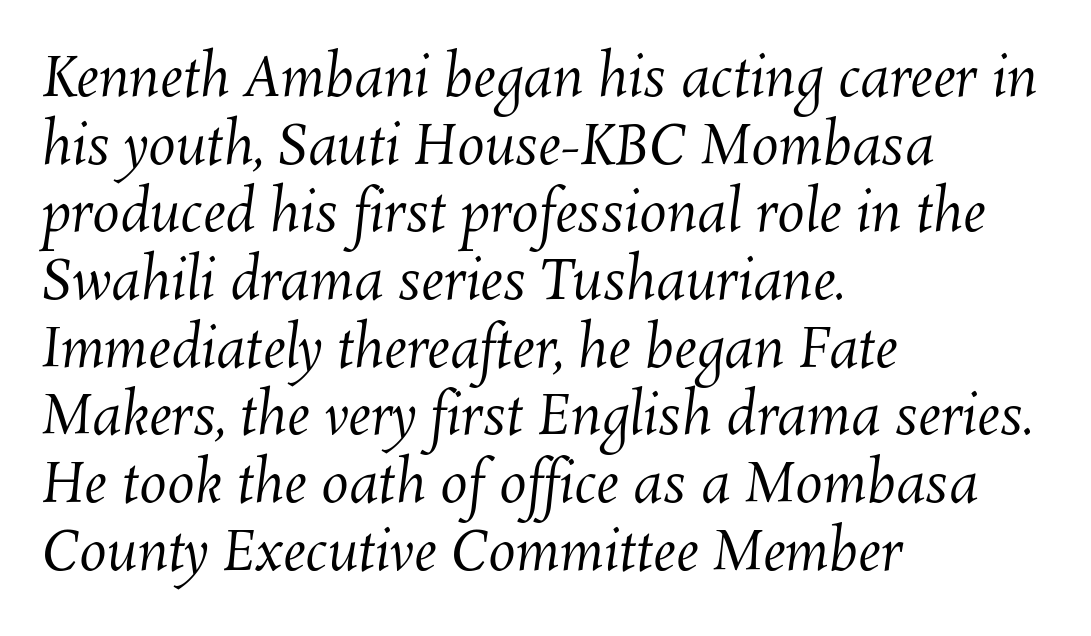
Q: Is the text bold? A: No.
Q: Is the text underlined? A: No.
Q: How is the paragraph aligned? A: Left-aligned.
Q: Is the spacing between letters normal or unusually wide? A: Normal.
Q: Width (condensed, normal, or wide)? A: Normal.
Q: Stroke contrast? A: Medium.
Q: x-height? A: Medium.
Q: Monospaced? A: No.
